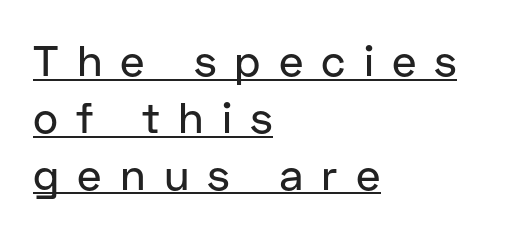
{"serif": "no", "italic": "no", "width": "normal", "stroke_contrast": "low", "x_height": "medium", "monospaced": "no", "underline": "yes", "align": "left", "line_spacing": "normal", "line_spacing_ratio": 1.32, "letter_spacing": "wide", "letter_spacing_em": 0.42, "glyph_px": 43}
